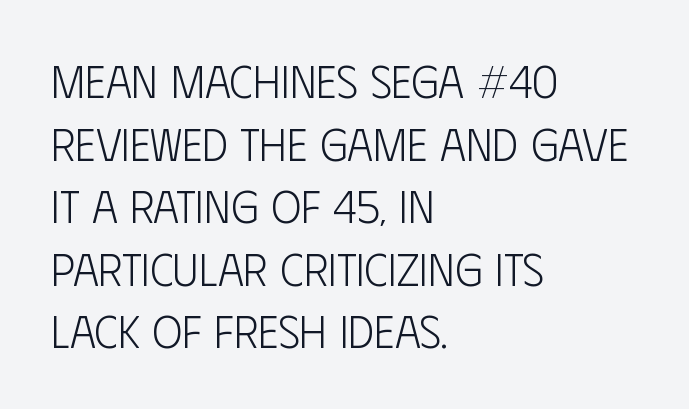
These glyphs show unthickened strokes, regular width or finer. This is the regular roman posture of the typeface. Does extra space separate the letters? No, they use regular spacing. A typesetter would label this face a sans.
